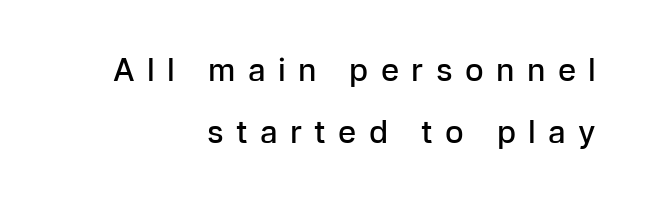
The image shows 31 px semibold sans-serif type, upright; set right-aligned, loose line spacing (2.0x), unusually wide letter spacing (+0.4 em), not underlined; low stroke contrast and a medium x-height.
